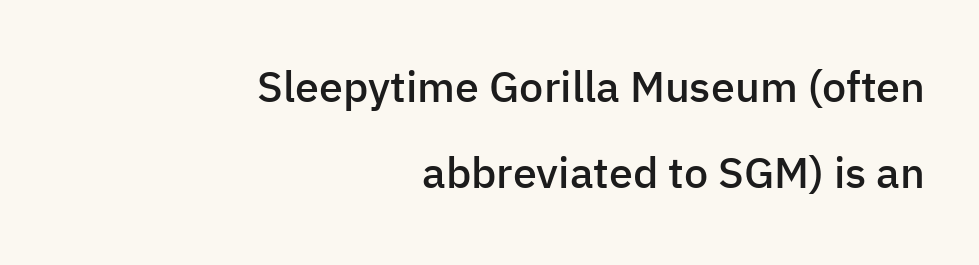
{"serif": "no", "italic": "no", "bold": "semi", "weight": "semibold", "width": "normal", "stroke_contrast": "low", "x_height": "medium", "monospaced": "no", "underline": "no", "align": "right", "line_spacing": "loose", "line_spacing_ratio": 2.0, "letter_spacing": "normal", "letter_spacing_em": 0.0, "glyph_px": 43}
